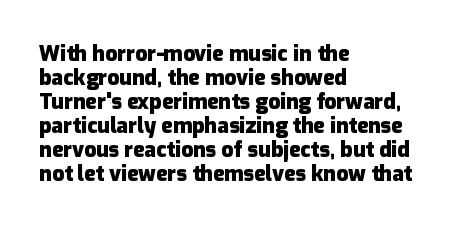
Q: Is the text bold? A: Yes.
Q: Is the text italic (slanted)? A: No, it is upright.
Q: Is the text underlined? A: No.
Q: How is the paragraph aligned? A: Left-aligned.
Q: Is the spacing between letters normal or unusually wide? A: Normal.
Q: Is the spacing between lines tight, normal or loose? A: Tight.
